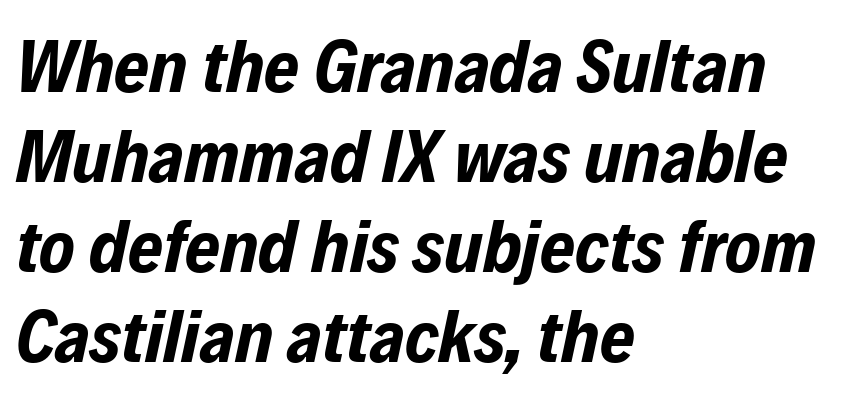
Between one letter and the next there's only the usual sliver of space. How heavy is the stroke? Heavy — this is a bold. Do the characters align in a grid? No, the font is proportional. Bare-footed words on every line. The rag falls on the right side of this text block.
